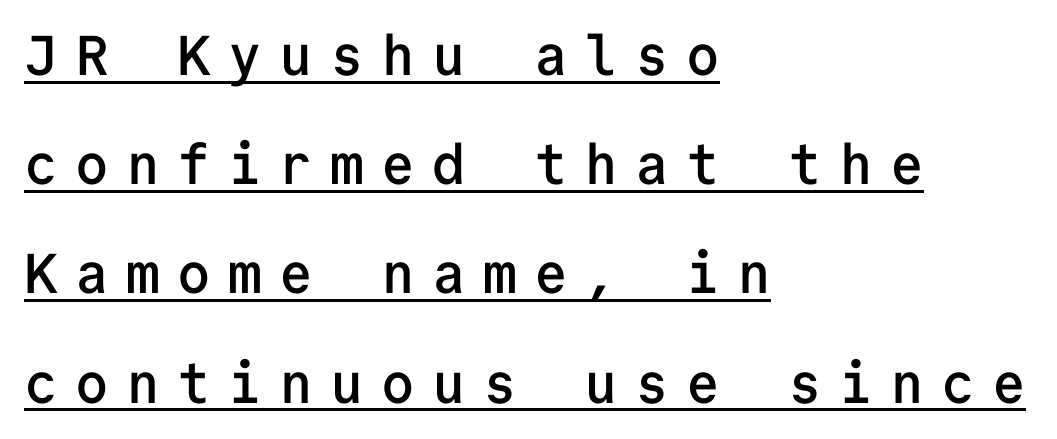
Q: Is the text bold? A: Semi-bold.
Q: Is the text italic (slanted)? A: No, it is upright.
Q: Is the typeface a serif or a sans-serif typeface? A: Sans-serif.
Q: Is the text underlined? A: Yes.
Q: How is the paragraph aligned? A: Left-aligned.
Q: Is the spacing between letters normal or unusually wide? A: Unusually wide.
Q: Is the spacing between lines tight, normal or loose? A: Loose.
Q: Width (condensed, normal, or wide)? A: Normal.
Q: Stroke contrast? A: Low.
Q: x-height? A: Medium.
Q: Monospaced? A: Yes.
